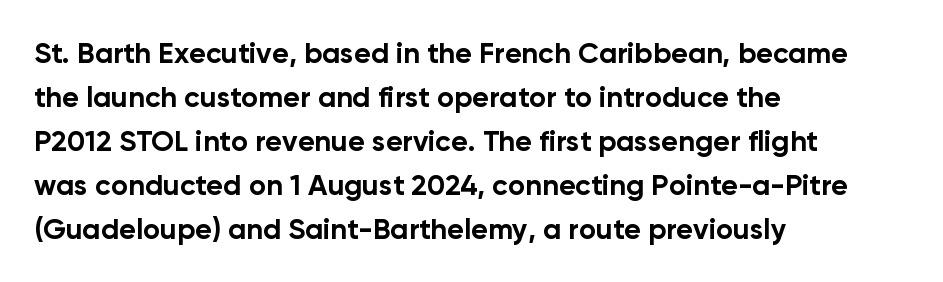
Reading down the column, the eye jumps a familiar distance to each next line. Each letter keeps its own natural width here, so spacing adapts to shape. Leftover space on each line is placed entirely after the last word. You could call the tracking neutral — neither tight nor loose. Check where the strokes stop: nothing finishes them off — pure sans.
